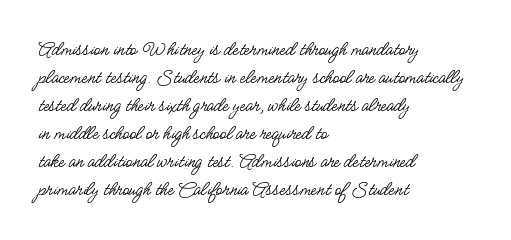
{"bold": "no", "underline": "no", "align": "left", "line_spacing": "normal", "line_spacing_ratio": 1.33, "letter_spacing": "normal", "letter_spacing_em": 0.0, "glyph_px": 21}
